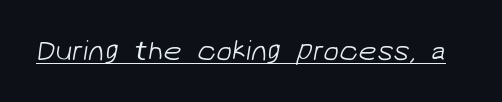
The image shows 29 px light sans-serif type; set normal letter spacing, underlined; low stroke contrast and a medium x-height.
